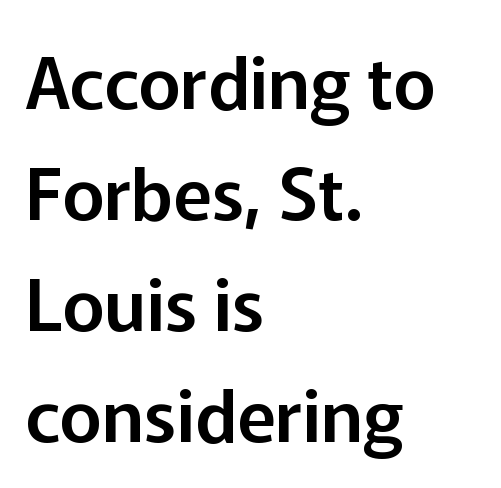
These lines were composed using upright roman letters. A normal amount of white space separates one row of letters from the next. This sample uses plain, unmodified letter spacing. Grotesque or geometric, the face here clearly has no serifs. The setting favours the left margin, as ordinary paragraphs usually do.
